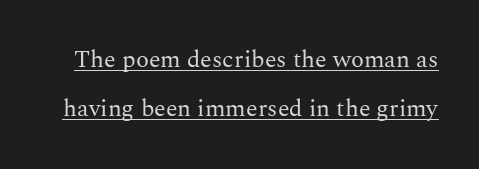
Do the letters lean? They stand straight. On a weight scale, this lands at 450 or below. Line spacing here is loose. The tracking reads as untouched default to a designer's eye. Each line of the rendering has a horizontal stroke beneath the glyphs.
